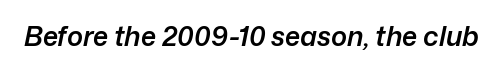
You could call the tracking neutral — neither tight nor loose. The passage shown is not underscored anywhere. These lines were composed using italics. Its strokes are somewhat broadened, the hallmark of semibold type.
